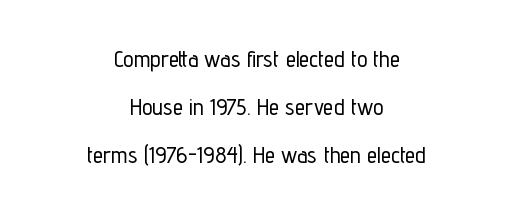
Q: Is the text italic (slanted)? A: No, it is upright.
Q: Is the text underlined? A: No.
Q: How is the paragraph aligned? A: Centered.
Q: Is the spacing between letters normal or unusually wide? A: Normal.
Q: Is the spacing between lines tight, normal or loose? A: Loose.
